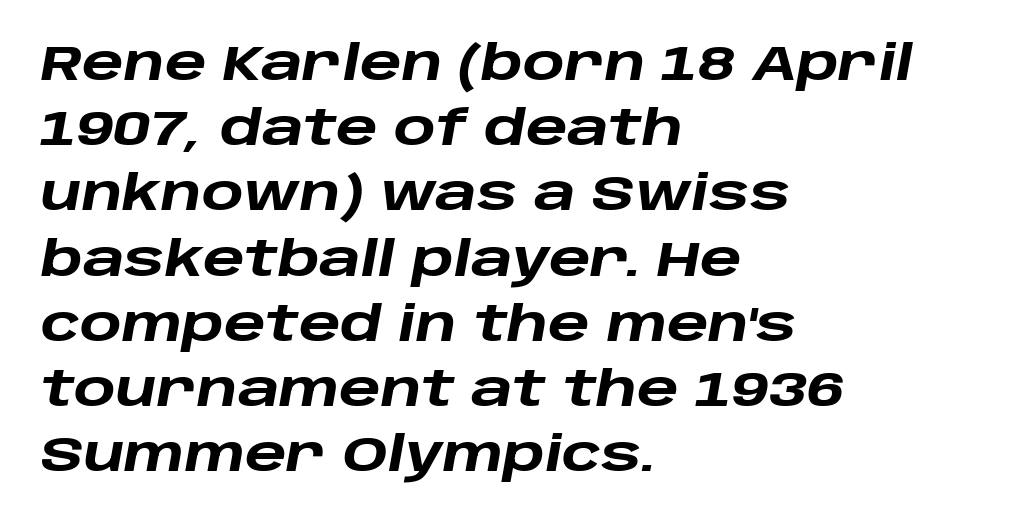
Short note: letters normally spaced. Notice how the stems are inclined rather than vertical — that's the hallmark of italics. The letters advance in unequal steps, a hallmark of proportional type. The letters are bold, with thick, heavy strokes. Line beginnings align vertically; line endings do not. In terms of leading, this rendering sits right in the middle.
